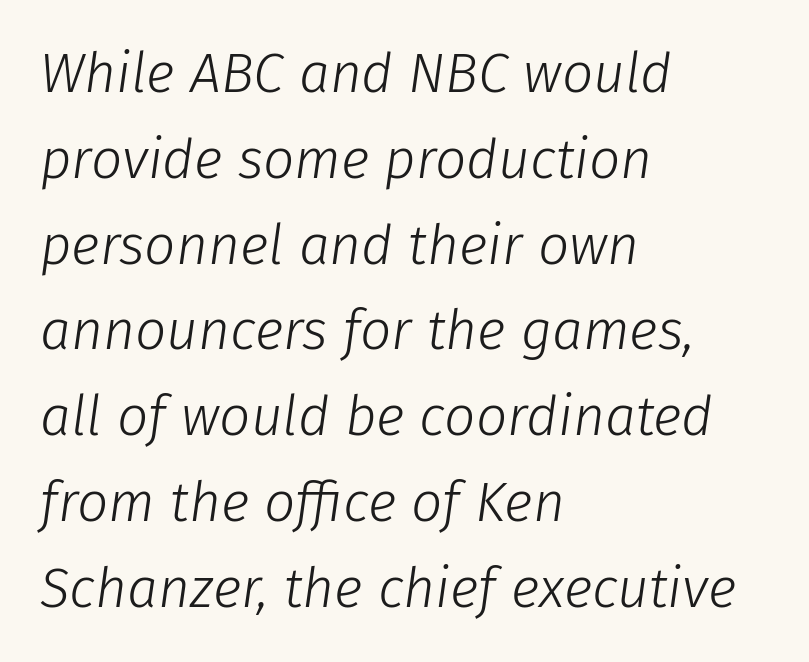
The image shows 55 px light type, italic (leaning right); set left-aligned, normal line spacing (1.56x), normal letter spacing, not underlined; low stroke contrast and a medium x-height.
